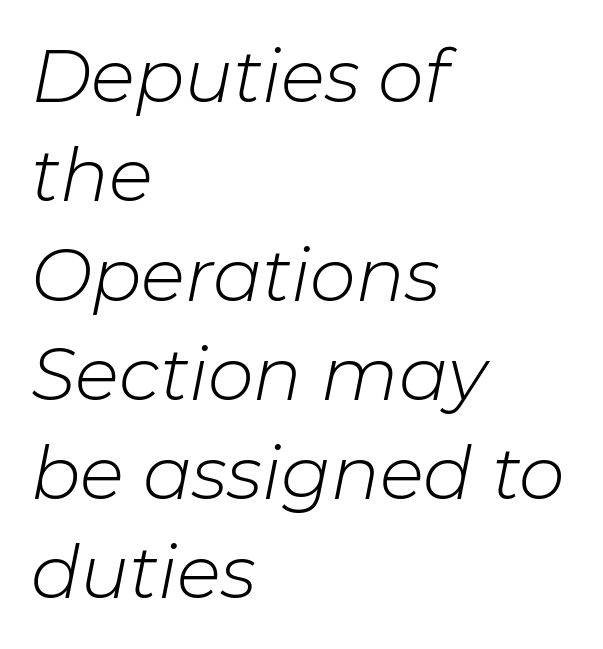
The image shows 73 px light type, italic (leaning right); set left-aligned, normal line spacing (1.36x), normal letter spacing, not underlined; low stroke contrast and a medium x-height.
